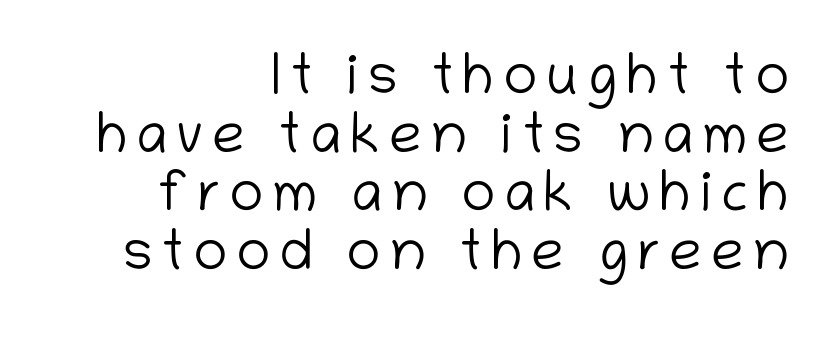
The image shows 58 px light sans-serif type, upright; set right-aligned, tight line spacing (1.01x), not underlined; low stroke contrast and a medium x-height.
